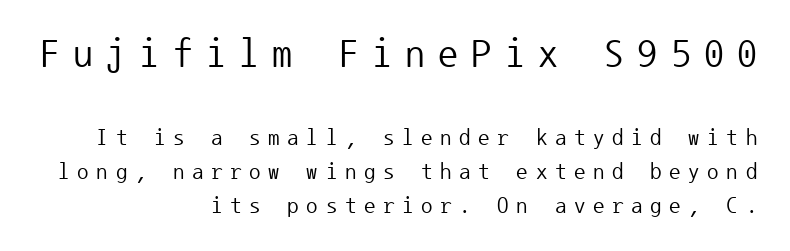
{"serif": "no", "italic": "no", "bold": "no", "weight": "regular", "width": "normal", "stroke_contrast": "low", "x_height": "medium", "monospaced": "yes", "underline": "no", "align": "right", "line_spacing": "normal", "line_spacing_ratio": 1.49, "letter_spacing": "wide", "letter_spacing_em": 0.33, "larger_block": "first", "size_ratio": 1.74, "glyph_px": 40}
